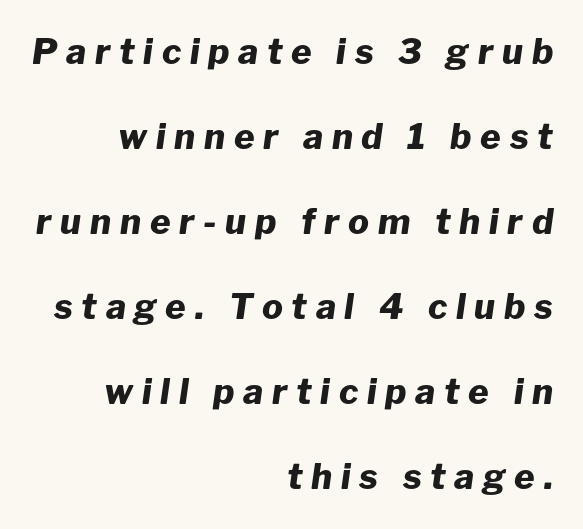
The image shows 35 px heavy type, italic (leaning right); set right-aligned, loose line spacing (2.43x), unusually wide letter spacing (+0.25 em), not underlined; low stroke contrast and a medium x-height.
